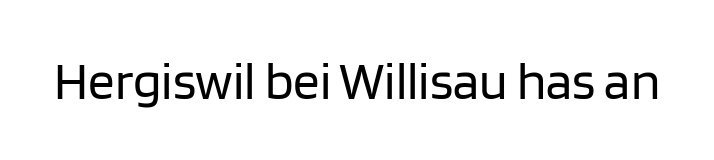
The image shows 53 px regular-weight sans-serif type, upright; set normal letter spacing, not underlined; low stroke contrast and a large x-height.
